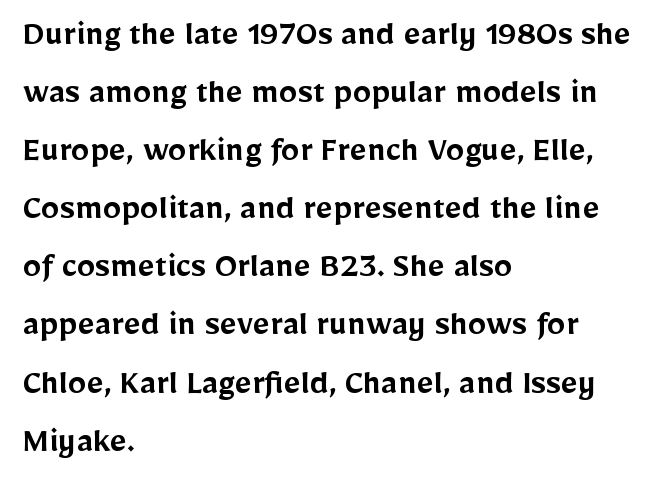
The image shows 37 px semibold sans-serif type, upright; set left-aligned, normal line spacing (1.57x), normal letter spacing, not underlined; low stroke contrast and a medium x-height.
